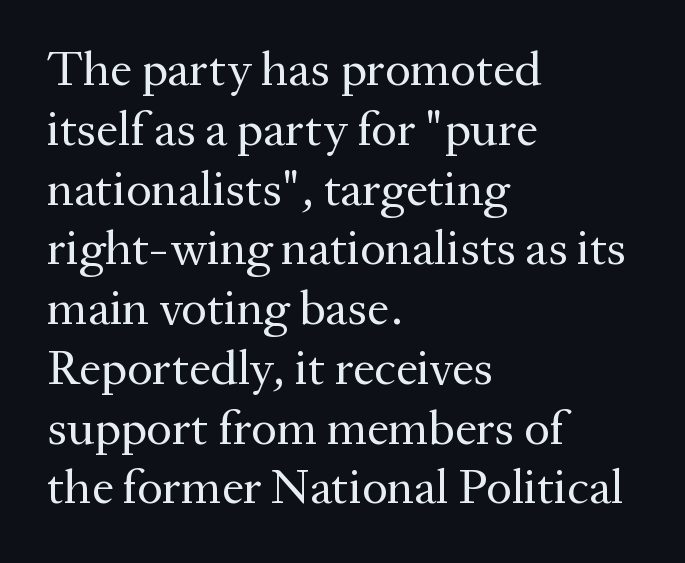
{"serif": "yes", "italic": "no", "bold": "no", "weight": "regular", "width": "normal", "stroke_contrast": "medium", "x_height": "medium", "monospaced": "no", "underline": "no", "align": "left", "line_spacing_ratio": 1.22, "letter_spacing": "normal", "letter_spacing_em": 0.0, "glyph_px": 49}
